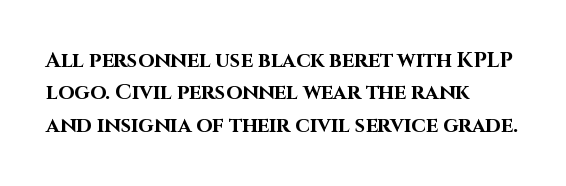
The image shows 21 px bold type, upright; set left-aligned, normal line spacing (1.54x), normal letter spacing, not underlined.
